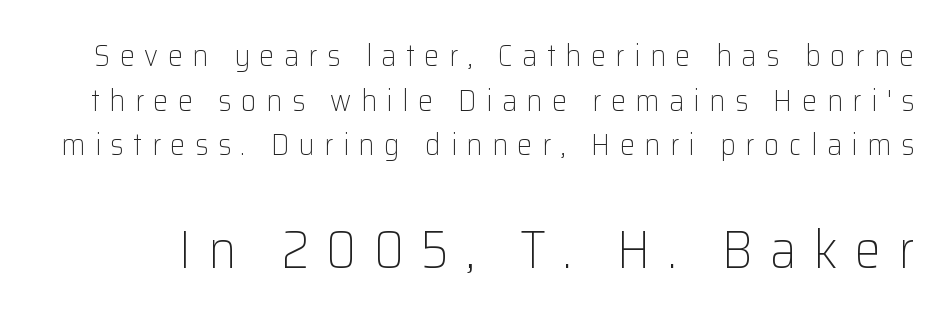
Line spacing here is normal. A typesetter would call this proportional, since set widths differ per character. You can tell it's not italic because the verticals are truly vertical. Descenders hang freely into open space. The face used here appears at its bigger size in the lower chunk.
